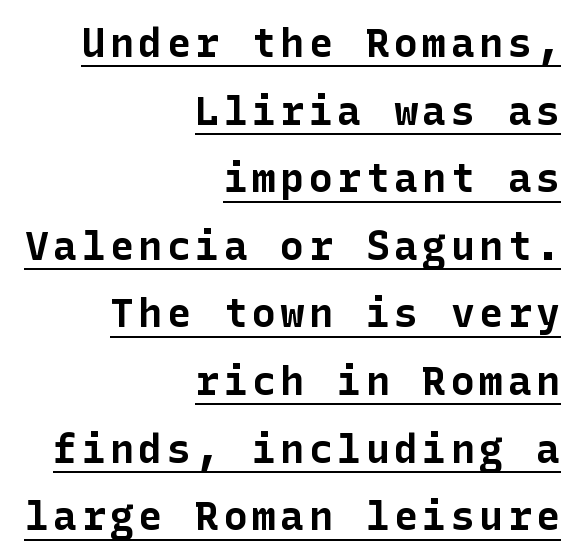
Q: Is the text bold? A: Yes.
Q: Is the text italic (slanted)? A: No, it is upright.
Q: Is the typeface a serif or a sans-serif typeface? A: Sans-serif.
Q: Is the text underlined? A: Yes.
Q: How is the paragraph aligned? A: Right-aligned.
Q: Is the spacing between lines tight, normal or loose? A: Normal.
Q: Width (condensed, normal, or wide)? A: Normal.
Q: Stroke contrast? A: Low.
Q: x-height? A: Medium.
